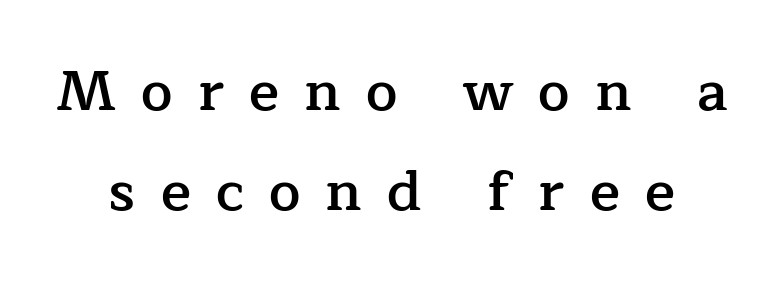
The image shows 56 px semibold serif type, upright; set line spacing 1.78x, unusually wide letter spacing (+0.45 em), not underlined; low stroke contrast and a medium x-height.
